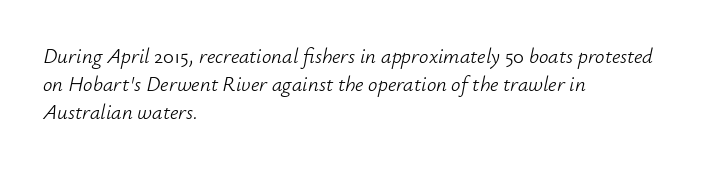
{"italic": "yes", "lean": "right", "slant_degrees": 12, "bold": "no", "underline": "no", "align": "left", "line_spacing": "normal", "line_spacing_ratio": 1.34, "letter_spacing": "normal", "letter_spacing_em": 0.0, "glyph_px": 21}
